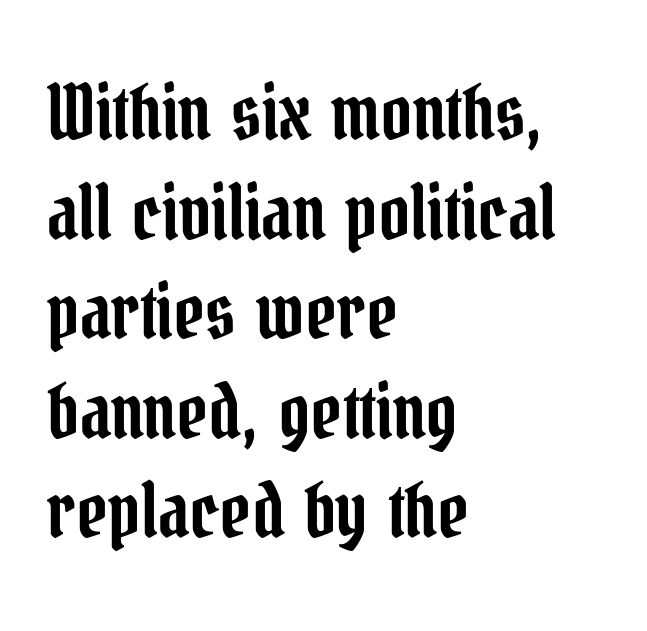
{"serif": "yes", "italic": "no", "width": "condensed", "stroke_contrast": "low", "x_height": "medium", "monospaced": "no", "underline": "no", "align": "left", "line_spacing": "normal", "line_spacing_ratio": 1.31, "letter_spacing": "normal", "letter_spacing_em": 0.0, "glyph_px": 76}
